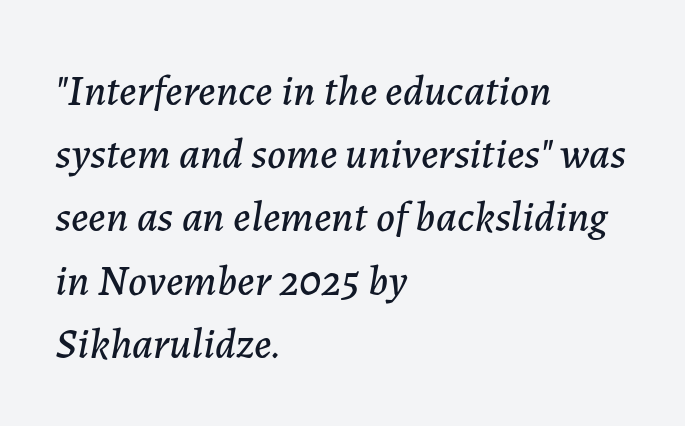
Unmarked baselines from the first word to the last. The vertical gap from one line to the next is medium. The letters sit at their default tracking, neither squeezed nor spread. Spacing verdict: proportional, widths tailored to each character. Every row of glyphs begins at an identical x-position on the left. When letters slant like this, we call the style italic.
